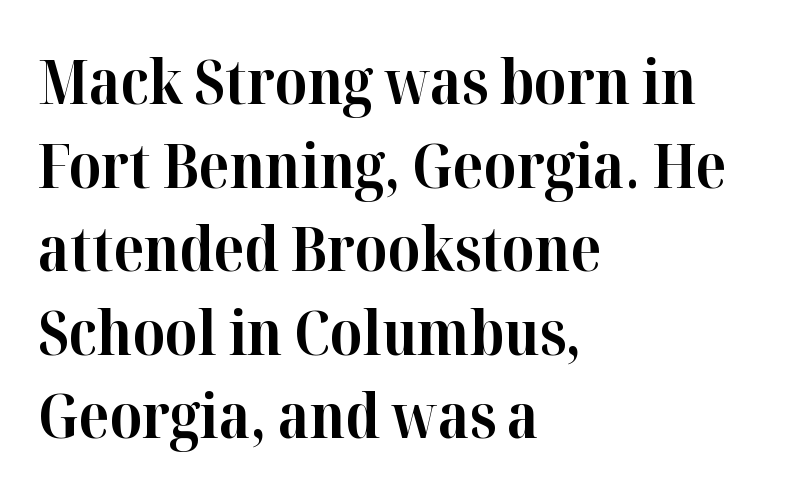
{"serif": "yes", "italic": "no", "bold": "yes", "weight": "bold", "width": "normal", "stroke_contrast": "high", "x_height": "medium", "monospaced": "no", "underline": "no", "align": "left", "line_spacing": "normal", "line_spacing_ratio": 1.37, "letter_spacing": "normal", "letter_spacing_em": 0.0, "glyph_px": 61}
